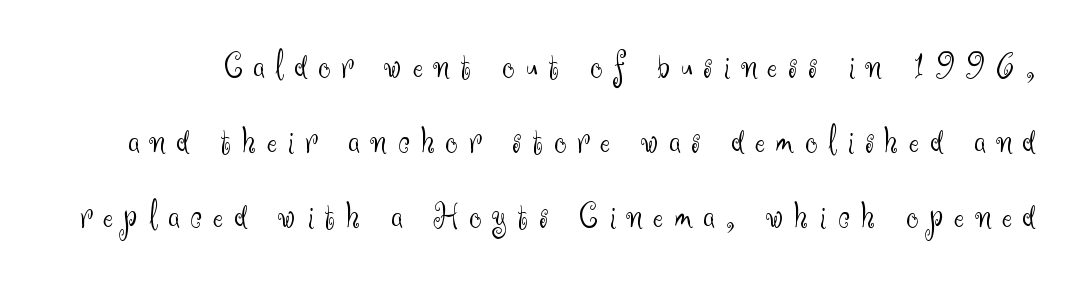
The image shows 38 px light sans-serif type, upright; set loose line spacing (1.98x), unusually wide letter spacing (+0.29 em), not underlined; medium stroke contrast and a small x-height.
